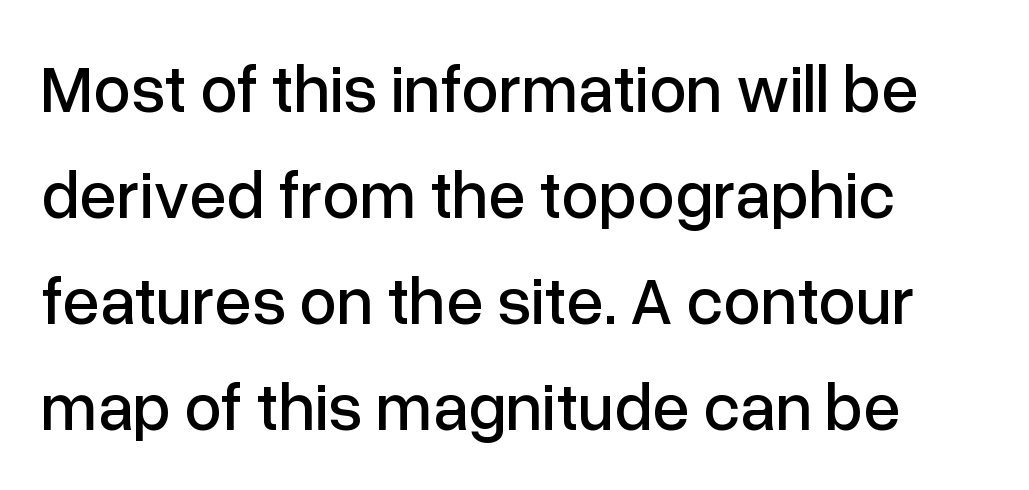
{"serif": "no", "italic": "no", "width": "normal", "stroke_contrast": "low", "x_height": "medium", "monospaced": "no", "underline": "no", "line_spacing": "normal", "line_spacing_ratio": 1.58, "letter_spacing": "normal", "letter_spacing_em": 0.0, "glyph_px": 67}
